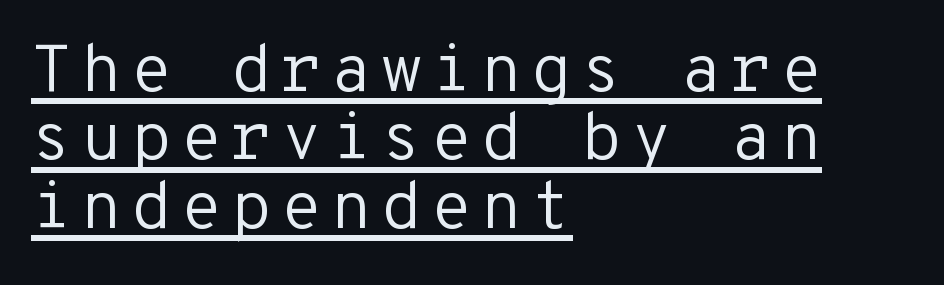
Q: Is the text bold? A: No.
Q: Is the text italic (slanted)? A: No, it is upright.
Q: Is the typeface a serif or a sans-serif typeface? A: Sans-serif.
Q: Is the text underlined? A: Yes.
Q: How is the paragraph aligned? A: Left-aligned.
Q: Is the spacing between lines tight, normal or loose? A: Tight.
Q: Width (condensed, normal, or wide)? A: Normal.
Q: Stroke contrast? A: Low.
Q: x-height? A: Medium.
Q: Monospaced? A: Yes.
